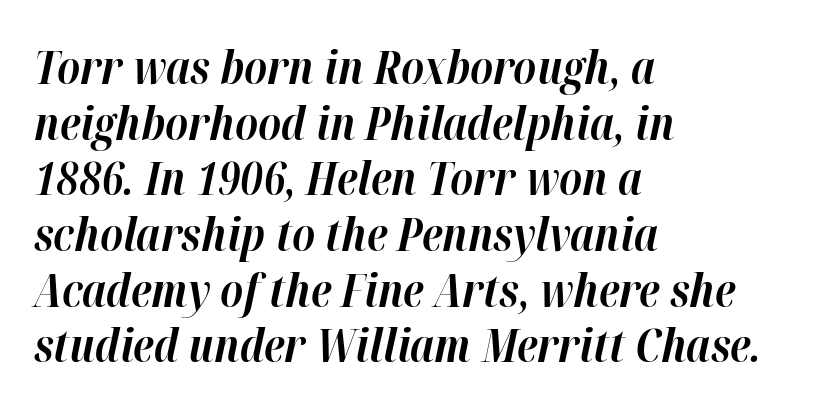
The image shows 46 px bold type, italic (leaning right); set left-aligned, line spacing 1.21x, normal letter spacing, not underlined; high stroke contrast and a medium x-height.
